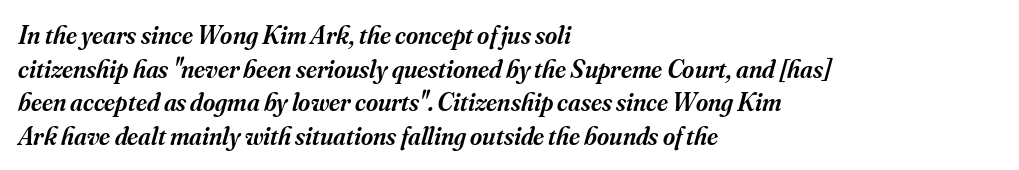
Underlining? Definitely not there. The line-height multiplier appears to be the usual default. Every row of glyphs begins at an identical x-position on the left. The sample has been set in demibold, a notch under bold.
